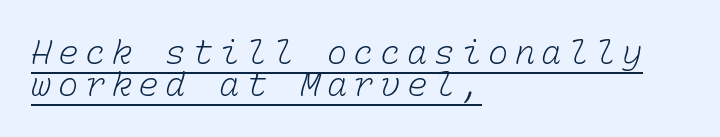
Baseline-to-baseline distance is barely more than the letter height. Each stroke keeps to a modest, everyday thickness or less. You could count columns in this text — the font is strictly monospaced. The typesetter chose a ragged-right arrangement here.
